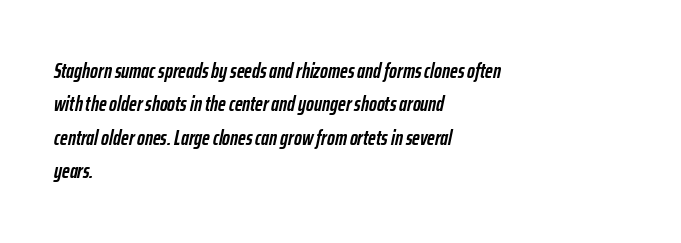
The image shows 21 px bold type, italic (leaning right); set left-aligned, normal line spacing (1.59x), normal letter spacing, not underlined.
